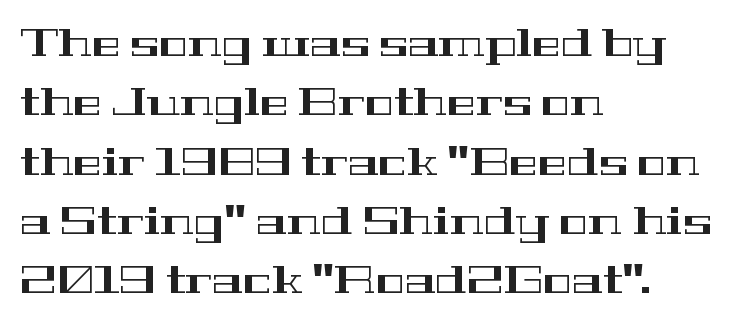
{"serif": "yes", "italic": "no", "width": "wide", "stroke_contrast": "high", "x_height": "medium", "monospaced": "no", "underline": "no", "align": "left", "line_spacing": "normal", "line_spacing_ratio": 1.52, "letter_spacing": "normal", "letter_spacing_em": 0.0, "glyph_px": 39}
